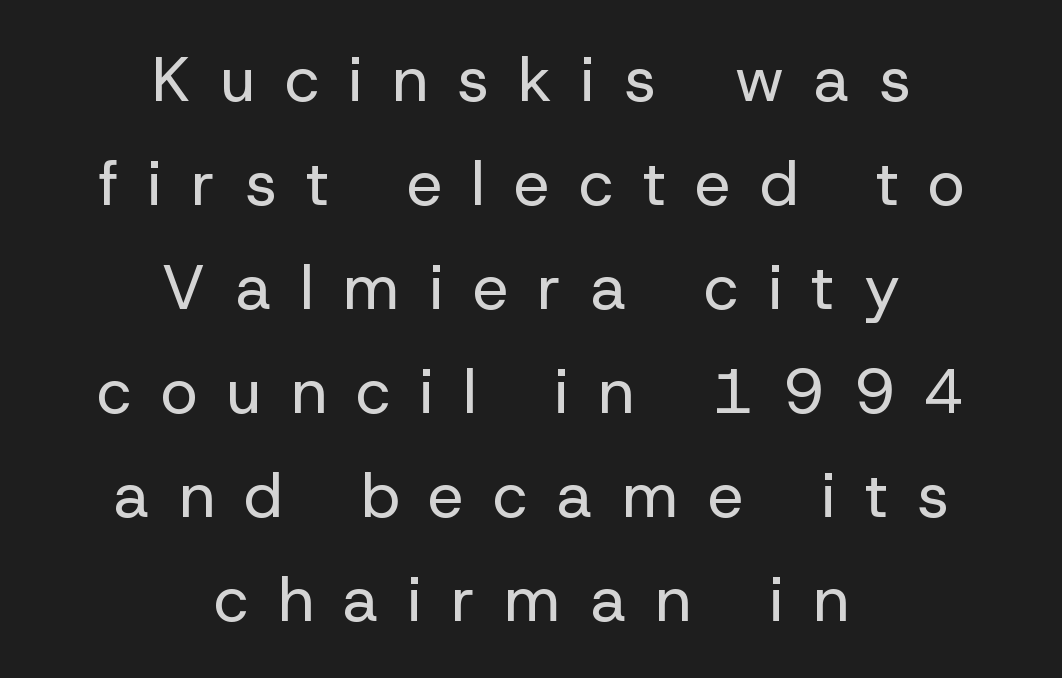
Q: Is the text bold? A: No.
Q: Is the text italic (slanted)? A: No, it is upright.
Q: Is the typeface a serif or a sans-serif typeface? A: Sans-serif.
Q: Is the text underlined? A: No.
Q: How is the paragraph aligned? A: Centered.
Q: Is the spacing between letters normal or unusually wide? A: Unusually wide.
Q: Is the spacing between lines tight, normal or loose? A: Normal.
Q: Width (condensed, normal, or wide)? A: Normal.
Q: Stroke contrast? A: Low.
Q: x-height? A: Medium.
Q: Monospaced? A: No.
